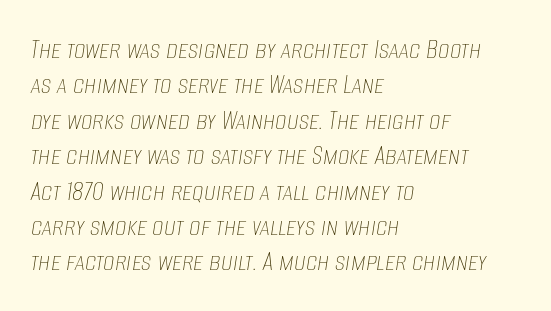
Q: Is the text bold? A: No.
Q: Is the text italic (slanted)? A: Yes, it leans right by about 8 degrees.
Q: Is the text underlined? A: No.
Q: How is the paragraph aligned? A: Left-aligned.
Q: Is the spacing between letters normal or unusually wide? A: Normal.
Q: Width (condensed, normal, or wide)? A: Condensed.
Q: Stroke contrast? A: Low.
Q: x-height? A: Large.
Q: Monospaced? A: No.
